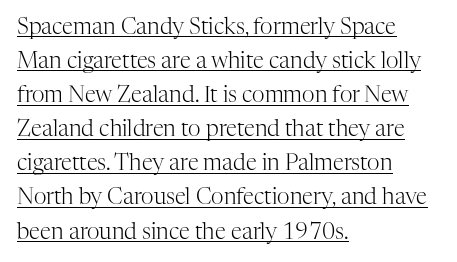
Q: Is the text bold? A: No.
Q: Is the text italic (slanted)? A: No, it is upright.
Q: Is the text underlined? A: Yes.
Q: How is the paragraph aligned? A: Left-aligned.
Q: Is the spacing between letters normal or unusually wide? A: Normal.
Q: Is the spacing between lines tight, normal or loose? A: Normal.
